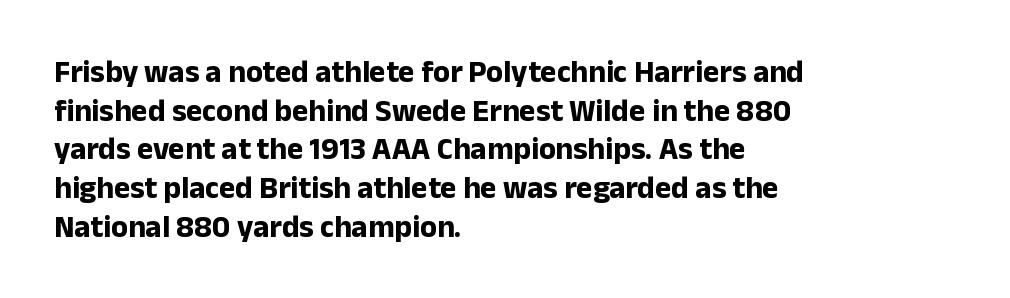
{"serif": "no", "italic": "no", "bold": "yes", "weight": "bold", "width": "normal", "stroke_contrast": "low", "x_height": "medium", "monospaced": "no", "underline": "no", "align": "left", "line_spacing": "normal", "line_spacing_ratio": 1.25, "letter_spacing": "normal", "letter_spacing_em": 0.0, "glyph_px": 31}
